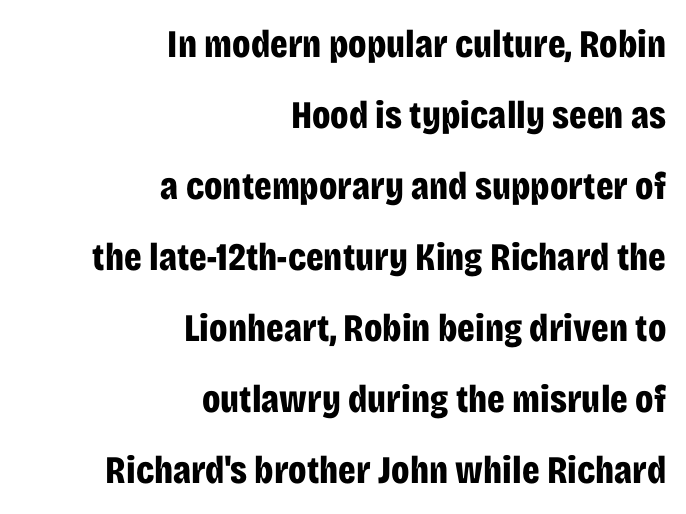
Heft: maximum for text — a bold. Every stem runs plumb, perpendicular to the baseline. Spacing verdict: proportional, widths tailored to each character. Is this a sans? Yes — the strokes have no serifs. Leftover space on each line is placed entirely before the opening word.
